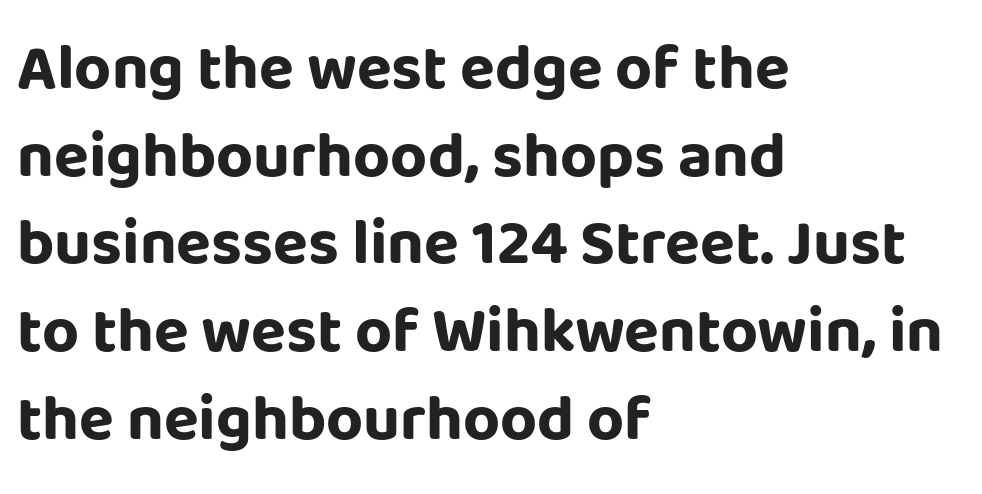
The image shows 64 px bold sans-serif type, upright; set left-aligned, normal line spacing (1.37x), normal letter spacing, not underlined; low stroke contrast and a large x-height.
